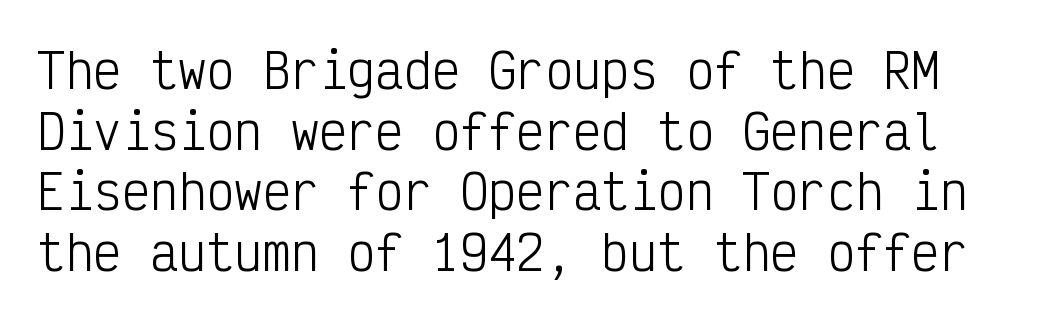
A roman cut, with each character standing at attention. These lines are rendered in a fixed-pitch font. Letterform terminals end flat and unadorned throughout the passage. The horizontal fit of the characters is conventional and even. Honestly, the row spacing looks completely unremarkable. Honestly, there is no underline to notice here at all.
